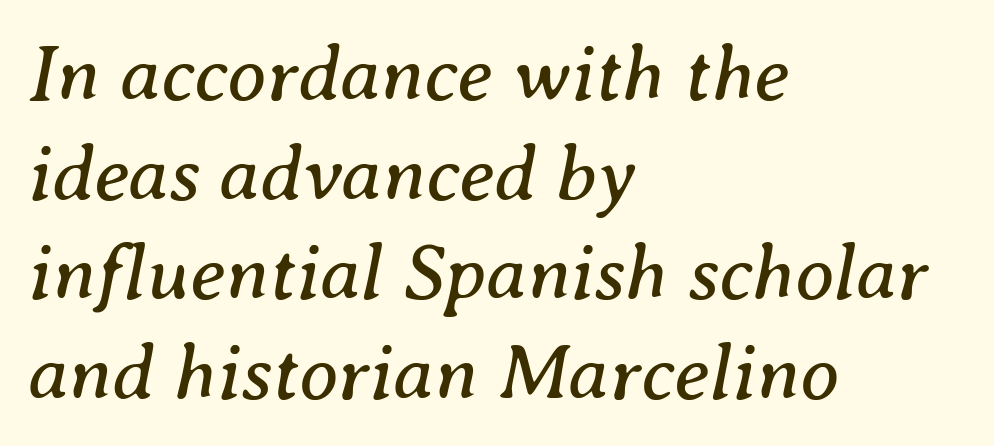
Q: Is the text bold? A: No.
Q: Is the text italic (slanted)? A: Yes, it leans right by about 8 degrees.
Q: Is the typeface a serif or a sans-serif typeface? A: Serif.
Q: Is the text underlined? A: No.
Q: How is the paragraph aligned? A: Left-aligned.
Q: Is the spacing between letters normal or unusually wide? A: Normal.
Q: Is the spacing between lines tight, normal or loose? A: Normal.
Q: Width (condensed, normal, or wide)? A: Normal.
Q: Stroke contrast? A: Medium.
Q: x-height? A: Medium.
Q: Monospaced? A: No.
